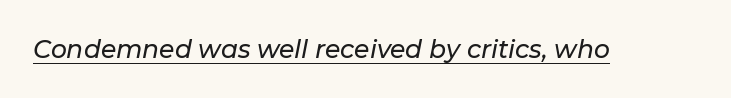
The image shows 25 px text type, italic (leaning right); set normal letter spacing, underlined.
